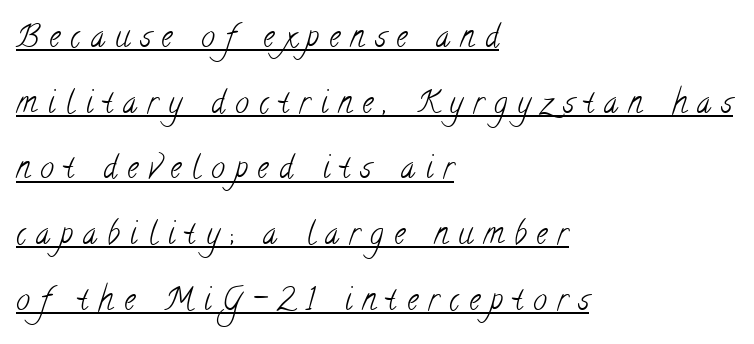
{"serif": "yes", "bold": "no", "weight": "light", "width": "condensed", "stroke_contrast": "low", "x_height": "small", "monospaced": "no", "underline": "yes", "align": "left", "line_spacing": "loose", "line_spacing_ratio": 2.12, "letter_spacing": "wide", "letter_spacing_em": 0.33, "glyph_px": 31}
